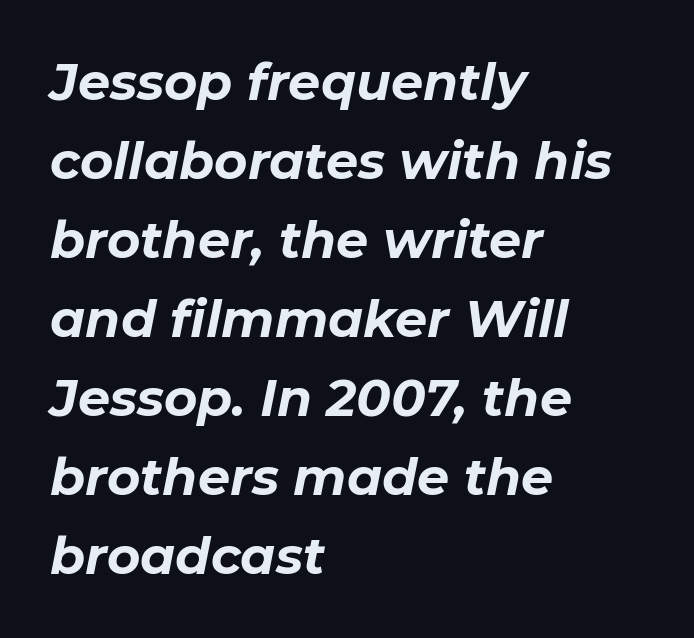
{"italic": "yes", "lean": "right", "slant_degrees": 11, "bold": "yes", "weight": "bold", "width": "normal", "stroke_contrast": "low", "x_height": "medium", "monospaced": "no", "underline": "no", "align": "left", "line_spacing": "normal", "line_spacing_ratio": 1.55, "letter_spacing": "normal", "letter_spacing_em": 0.0, "glyph_px": 51}
